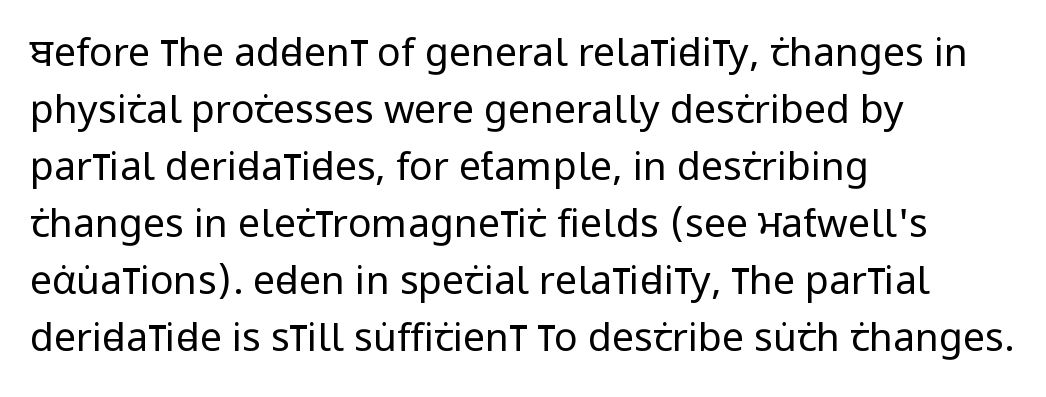
Q: Is the text bold? A: No.
Q: Is the text italic (slanted)? A: No, it is upright.
Q: Is the typeface a serif or a sans-serif typeface? A: Sans-serif.
Q: Is the text underlined? A: No.
Q: How is the paragraph aligned? A: Left-aligned.
Q: Is the spacing between letters normal or unusually wide? A: Normal.
Q: Is the spacing between lines tight, normal or loose? A: Normal.
Q: Width (condensed, normal, or wide)? A: Condensed.
Q: Stroke contrast? A: Low.
Q: x-height? A: Large.
Q: Monospaced? A: No.
